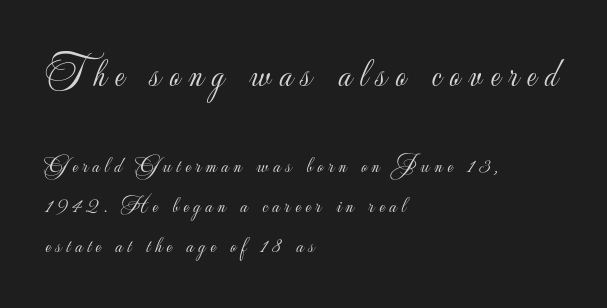
Reading top to bottom, the characters get smaller at the block break. Type style note: lacks serifs. Horizontal alignment here is leftward, the default for most running prose. Looks like regular typesetting: each glyph gets only the width it needs. Beneath every word, the page is bare.
